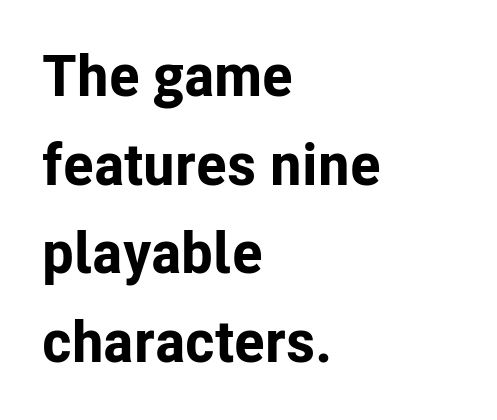
The image shows 58 px bold sans-serif type, upright; set left-aligned, normal line spacing (1.53x), normal letter spacing, not underlined; low stroke contrast and a medium x-height.
